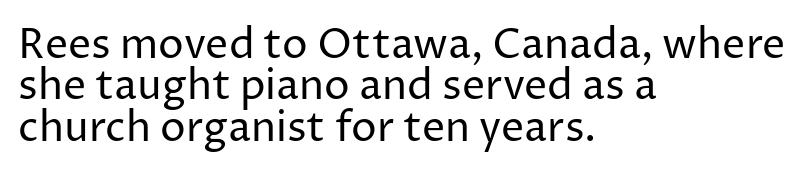
Each letter keeps its own natural width here, so spacing adapts to shape. Is there any slant? The stems are plumb. Short and long lines alike share a common starting point at left. Honestly, there is no underline to notice here at all. Compared with typical body copy, the letter spacing here is the same.
